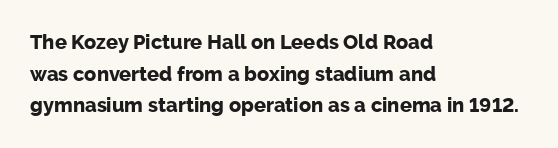
Q: Is the text bold? A: Yes.
Q: Is the text italic (slanted)? A: No, it is upright.
Q: Is the text underlined? A: No.
Q: How is the paragraph aligned? A: Left-aligned.
Q: Is the spacing between letters normal or unusually wide? A: Normal.
Q: Is the spacing between lines tight, normal or loose? A: Normal.
